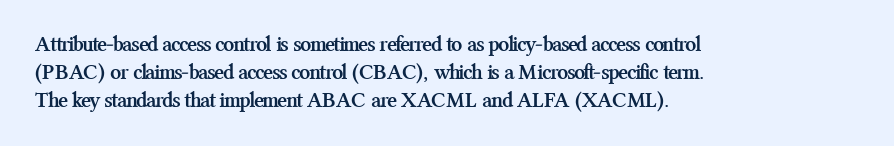
The image shows 22 px bold type, upright; set left-aligned, normal line spacing (1.27x), normal letter spacing, not underlined.
